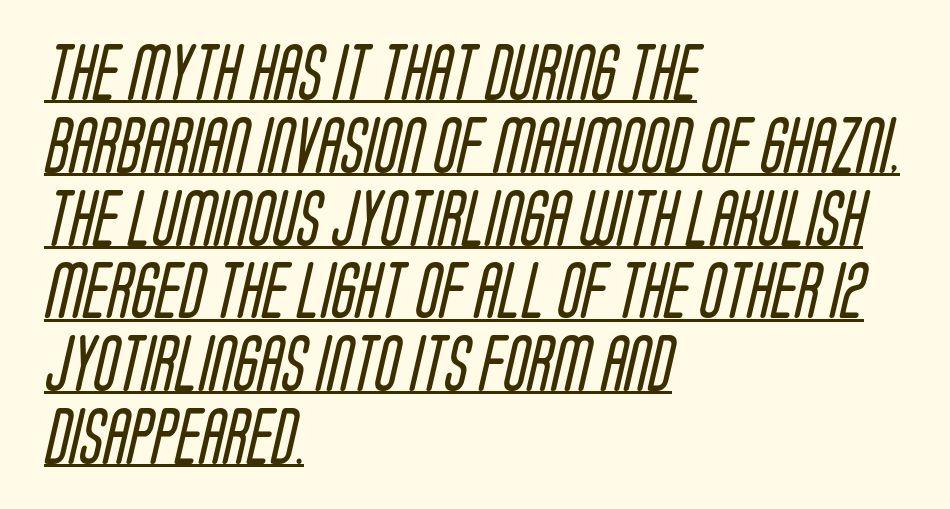
{"serif": "no", "bold": "no", "weight": "regular", "width": "condensed", "stroke_contrast": "low", "x_height": "large", "monospaced": "no", "underline": "yes", "align": "left", "line_spacing": "normal", "line_spacing_ratio": 1.3, "letter_spacing": "normal", "letter_spacing_em": 0.0, "glyph_px": 56}
